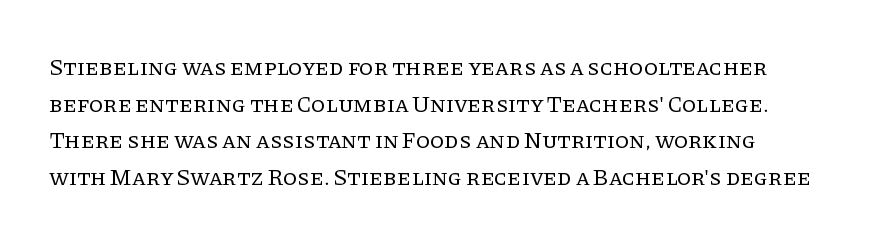
Q: Is the text bold? A: No.
Q: Is the text italic (slanted)? A: No, it is upright.
Q: Is the text underlined? A: No.
Q: Is the spacing between letters normal or unusually wide? A: Normal.
Q: Is the spacing between lines tight, normal or loose? A: Normal.
